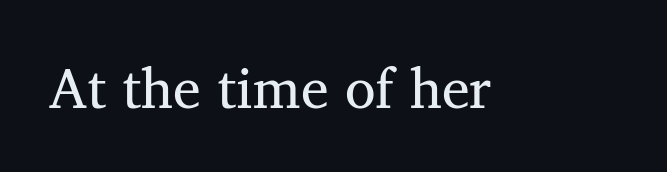
The image shows 56 px regular-weight serif type; set normal letter spacing, not underlined; medium stroke contrast and a medium x-height.
